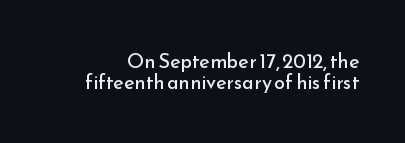
Q: Is the text bold? A: No.
Q: Is the text italic (slanted)? A: No, it is upright.
Q: Is the text underlined? A: No.
Q: Is the spacing between letters normal or unusually wide? A: Normal.
Q: Is the spacing between lines tight, normal or loose? A: Tight.
